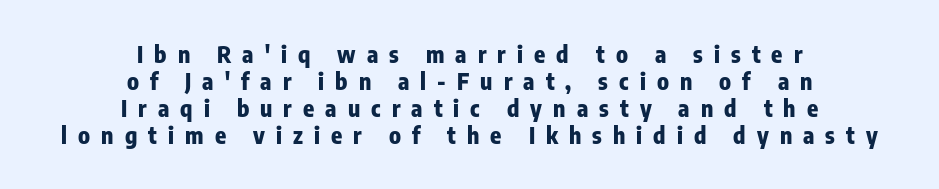
{"italic": "no", "bold": "yes", "underline": "no", "align": "center", "line_spacing_ratio": 1.17, "letter_spacing": "wide", "letter_spacing_em": 0.48, "glyph_px": 23}
